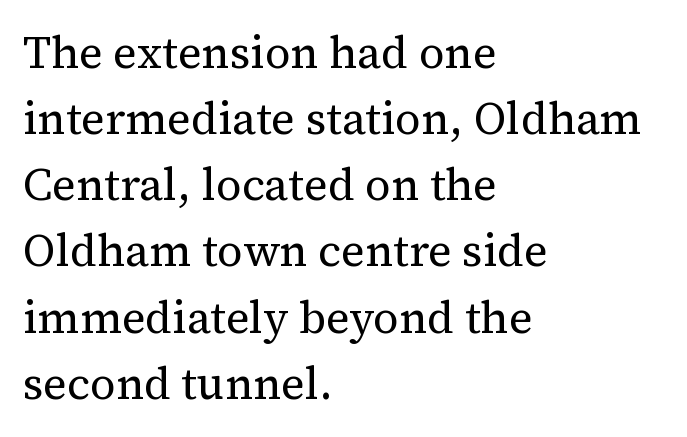
The image shows 45 px regular-weight serif type, upright; set left-aligned, normal line spacing (1.47x), normal letter spacing, not underlined; medium stroke contrast and a medium x-height.
